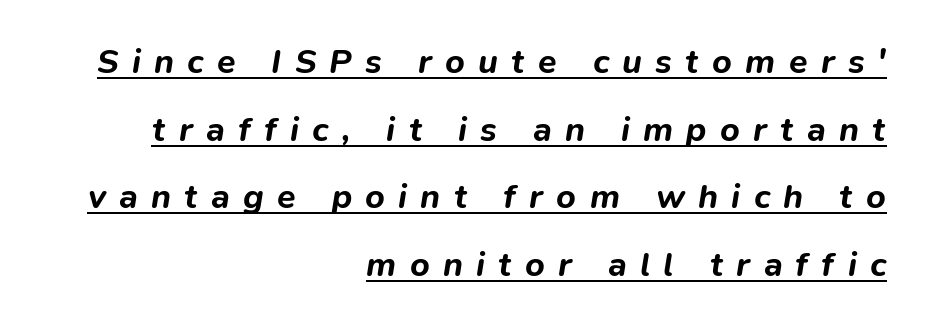
The image shows 34 px bold type, italic (leaning right); set right-aligned, loose line spacing (1.99x), unusually wide letter spacing (+0.39 em), underlined; low stroke contrast and a medium x-height.
